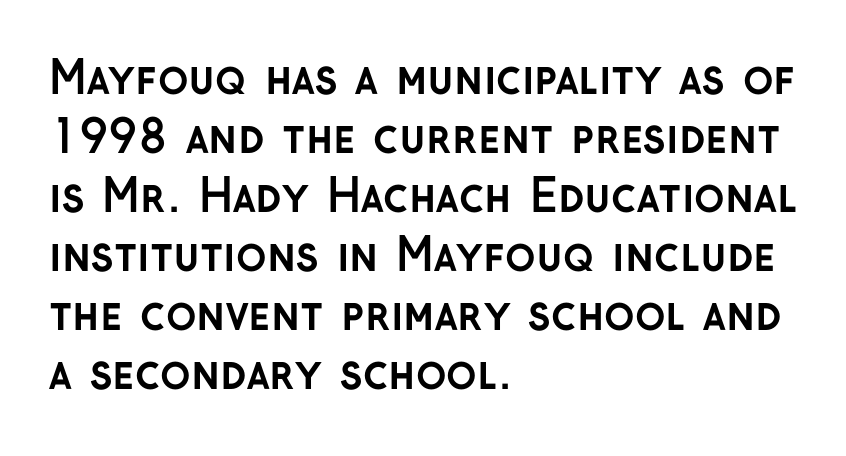
Q: Is the text bold? A: Yes.
Q: Is the text italic (slanted)? A: No, it is upright.
Q: Is the typeface a serif or a sans-serif typeface? A: Sans-serif.
Q: Is the text underlined? A: No.
Q: How is the paragraph aligned? A: Left-aligned.
Q: Is the spacing between letters normal or unusually wide? A: Normal.
Q: Is the spacing between lines tight, normal or loose? A: Normal.
Q: Width (condensed, normal, or wide)? A: Normal.
Q: Stroke contrast? A: Low.
Q: x-height? A: Medium.
Q: Monospaced? A: No.
